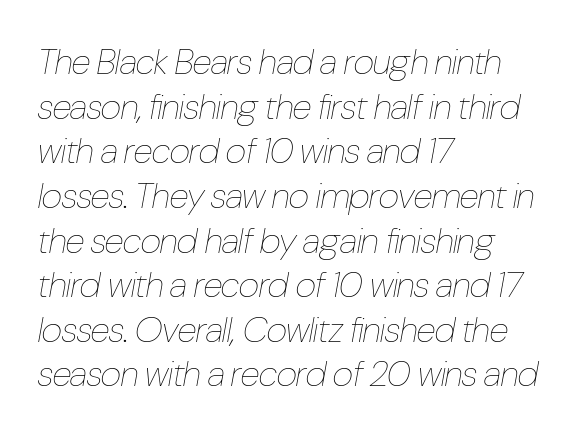
The image shows 36 px thin, condensed type, italic (leaning right); set left-aligned, line spacing 1.24x, normal letter spacing, not underlined; low stroke contrast and a medium x-height.
